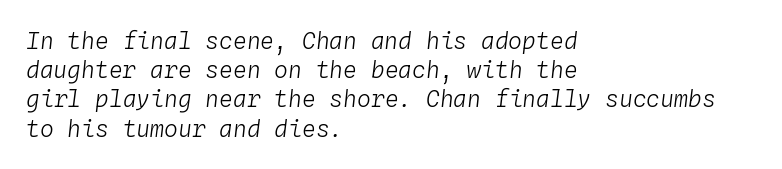
The characters are drawn with everyday or finer stroke widths. Quick note: interline space is typical. How are the letters spaced? Ordinarily, with no added tracking. A clean baseline with only descenders dipping below it.
